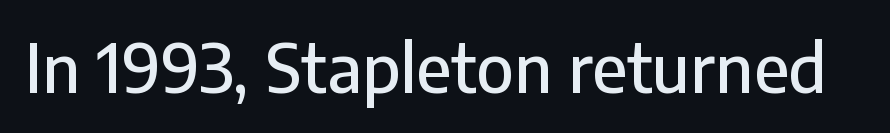
Q: Is the text italic (slanted)? A: No, it is upright.
Q: Is the typeface a serif or a sans-serif typeface? A: Sans-serif.
Q: Is the text underlined? A: No.
Q: Is the spacing between letters normal or unusually wide? A: Normal.
Q: Width (condensed, normal, or wide)? A: Normal.
Q: Stroke contrast? A: Low.
Q: x-height? A: Medium.
Q: Monospaced? A: No.
